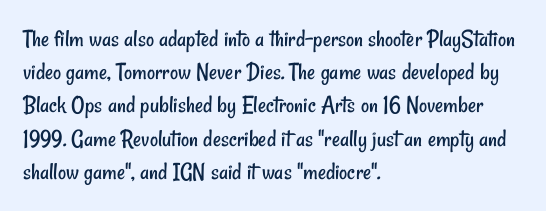
{"bold": "no", "underline": "no", "align": "left", "line_spacing": "normal", "line_spacing_ratio": 1.33, "letter_spacing": "normal", "letter_spacing_em": 0.0, "glyph_px": 25}
